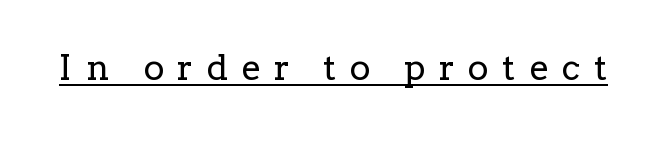
The passage shown is underscored from start to finish. Bold? No — there's no thickening of the strokes. These lines are composed in type with serifs. Display-style spreading of the glyphs; the letterfit is very open.
